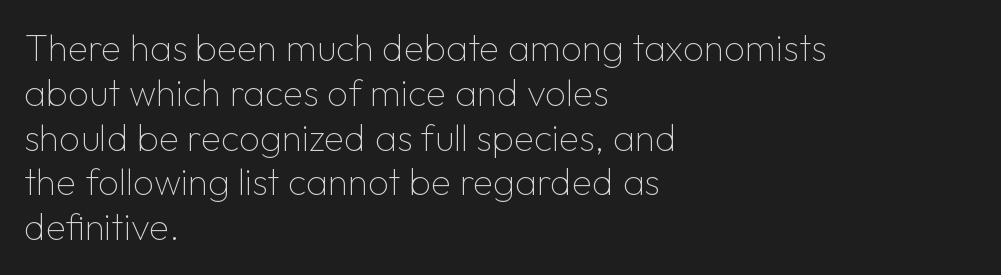
{"serif": "no", "italic": "no", "bold": "no", "weight": "thin", "width": "normal", "stroke_contrast": "low", "x_height": "medium", "monospaced": "no", "underline": "no", "align": "left", "line_spacing_ratio": 1.21, "letter_spacing": "normal", "letter_spacing_em": 0.0, "glyph_px": 37}
